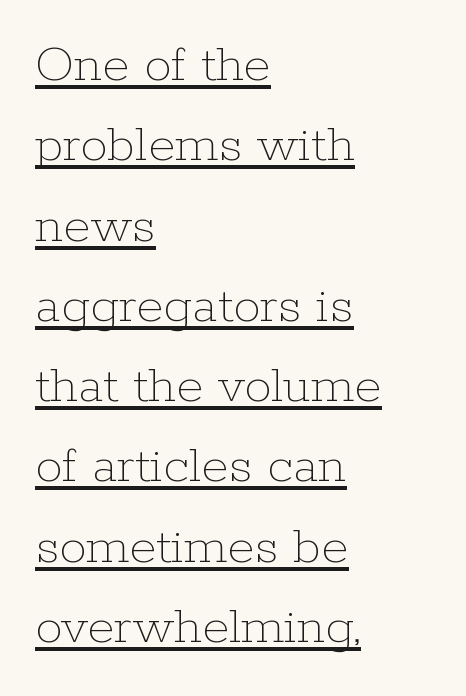
The face used here appears with an underline applied. Tracking value appears to be zero — textbook default spacing. This rendering uses left alignment, leaving the right contour irregular. The font is comparable to plain body text, perhaps lighter. You could not count columns in this text — the font is proportionally spaced.
